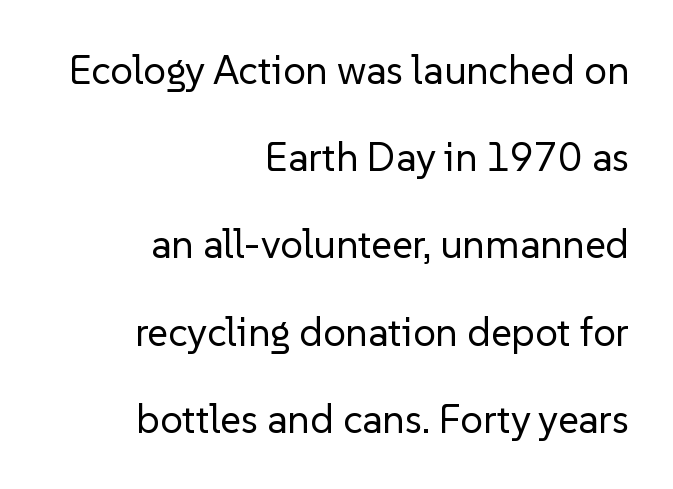
The image shows 40 px regular-weight sans-serif type, upright; set right-aligned, loose line spacing (2.18x), normal letter spacing, not underlined; low stroke contrast and a medium x-height.
